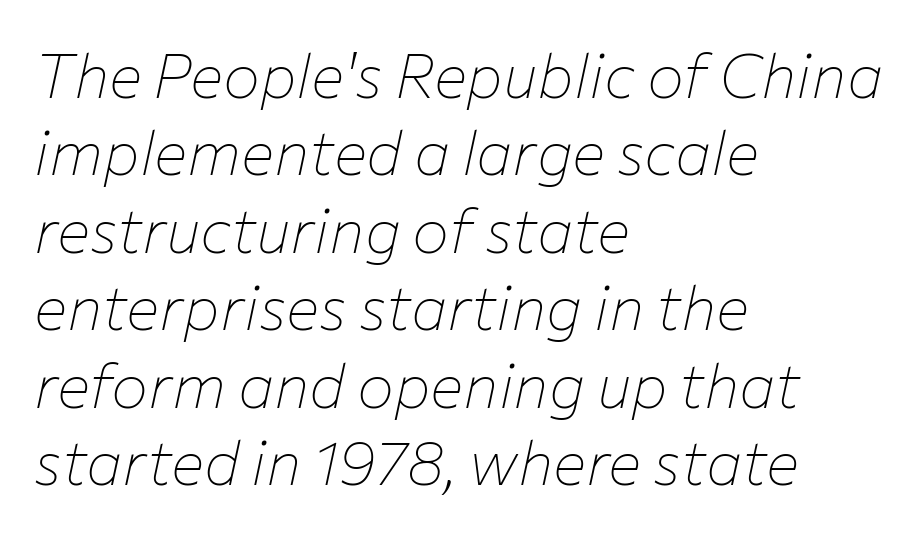
Q: Is the text bold? A: No.
Q: Is the text italic (slanted)? A: Yes, it leans right by about 12 degrees.
Q: Is the text underlined? A: No.
Q: How is the paragraph aligned? A: Left-aligned.
Q: Is the spacing between letters normal or unusually wide? A: Normal.
Q: Is the spacing between lines tight, normal or loose? A: Normal.
Q: Width (condensed, normal, or wide)? A: Normal.
Q: Stroke contrast? A: Low.
Q: x-height? A: Medium.
Q: Monospaced? A: No.
